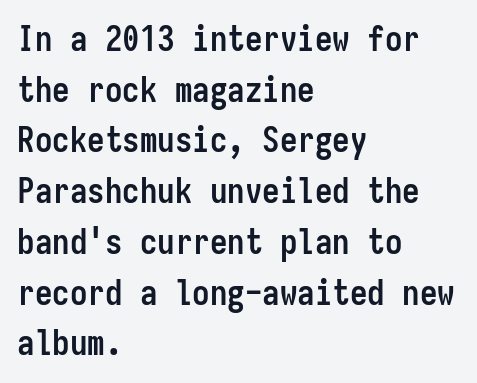
{"serif": "no", "italic": "no", "bold": "yes", "weight": "semibold", "width": "condensed", "stroke_contrast": "low", "x_height": "medium", "monospaced": "yes", "underline": "no", "align": "left", "line_spacing": "normal", "line_spacing_ratio": 1.45, "letter_spacing": "normal", "letter_spacing_em": 0.0, "glyph_px": 35}
